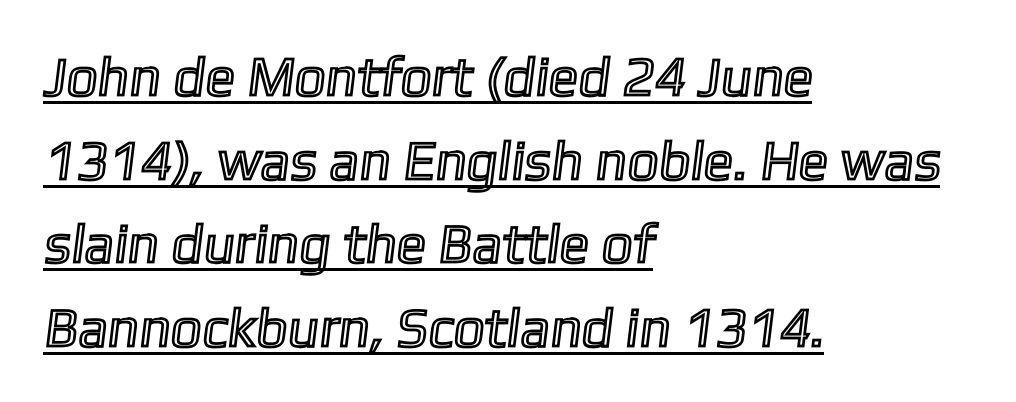
{"width": "normal", "x_height": "medium", "monospaced": "no", "underline": "yes", "align": "left", "line_spacing": "normal", "line_spacing_ratio": 1.52, "letter_spacing": "normal", "letter_spacing_em": 0.0, "glyph_px": 55}
